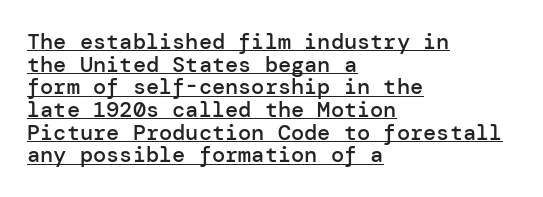
{"italic": "no", "bold": "semi", "underline": "yes", "align": "left", "line_spacing": "tight", "line_spacing_ratio": 1.03, "letter_spacing": "normal", "letter_spacing_em": 0.0, "glyph_px": 22}
